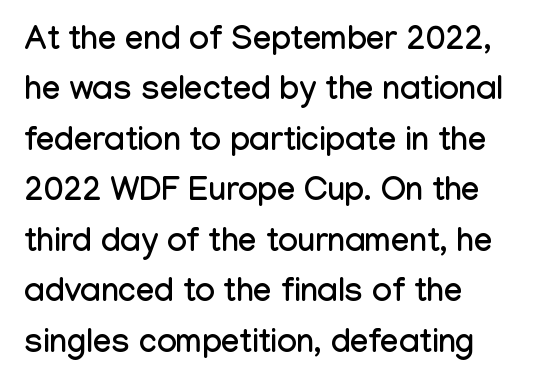
The image shows 33 px condensed sans-serif type, upright; set left-aligned, normal line spacing (1.53x), normal letter spacing, not underlined; low stroke contrast and a medium x-height.
